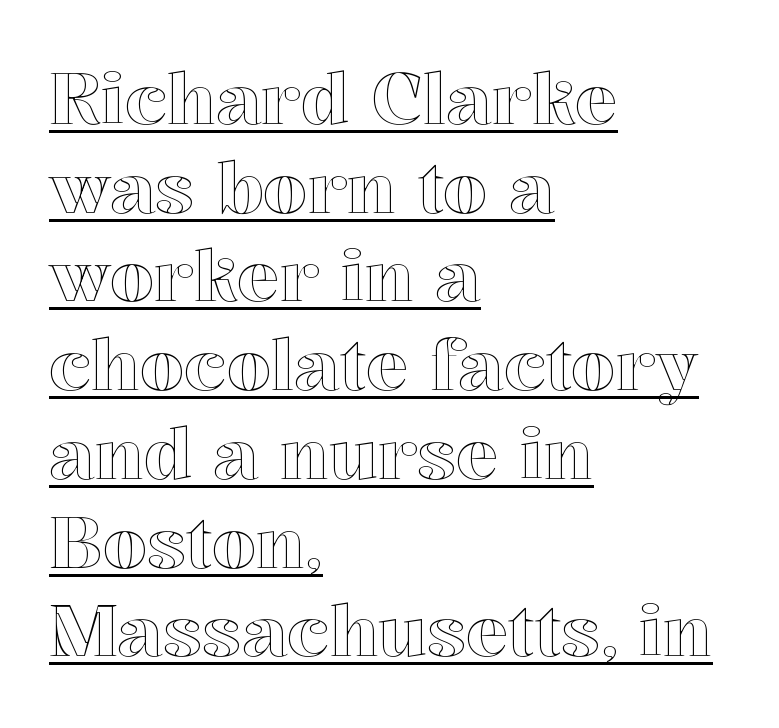
The image shows 71 px text type, upright; set left-aligned, normal line spacing (1.25x), normal letter spacing, underlined; a medium x-height.
